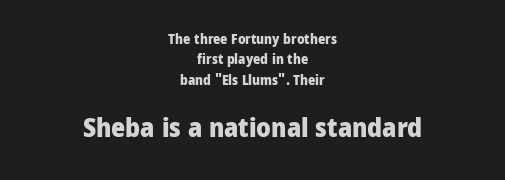
The lower block of text is set noticeably larger than the block above it. The string is rendered with underlining switched off. This rendering leaves character spacing at its baseline value. The passage shown is emphatically bold. These lines were composed using upright roman letters.
